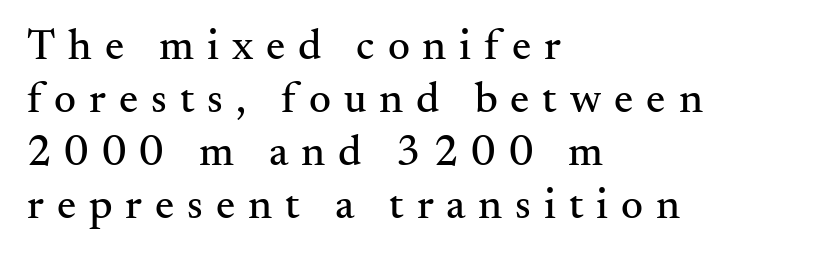
{"serif": "yes", "italic": "no", "width": "normal", "stroke_contrast": "medium", "x_height": "small", "monospaced": "no", "underline": "no", "align": "left", "line_spacing_ratio": 1.23, "letter_spacing": "wide", "letter_spacing_em": 0.3, "glyph_px": 43}
